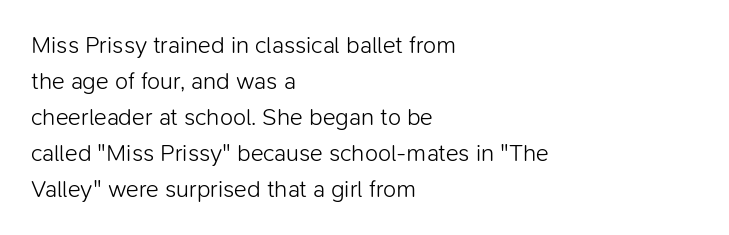
The image shows 24 px text type, upright; set left-aligned, normal line spacing (1.5x), normal letter spacing, not underlined.
